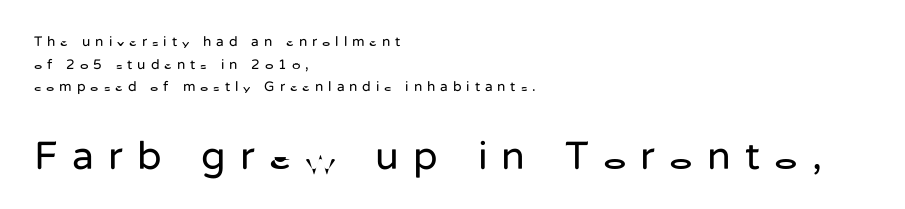
Q: Is the text bold? A: No.
Q: Is the text italic (slanted)? A: No, it is upright.
Q: Is the typeface a serif or a sans-serif typeface? A: Sans-serif.
Q: Is the text underlined? A: No.
Q: How is the paragraph aligned? A: Left-aligned.
Q: Is the spacing between letters normal or unusually wide? A: Unusually wide.
Q: Is the spacing between lines tight, normal or loose? A: Normal.
Q: Which block of text is set in a larger size, the first (top) or the second (bottom)? A: The second (bottom) one.
Q: Width (condensed, normal, or wide)? A: Normal.
Q: Stroke contrast? A: Low.
Q: x-height? A: Medium.
Q: Monospaced? A: No.
